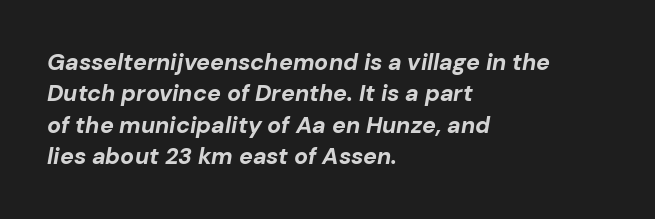
These lines keep a tight, regular rhythm from letter to letter. Teacher's note: observe the even left margin — that is flush-left alignment. The rows are spaced the way most documents space them. The font is running at its bold setting. The lettering tilts uniformly, giving the passage an italic look. The strip under each line holds only bare page.
